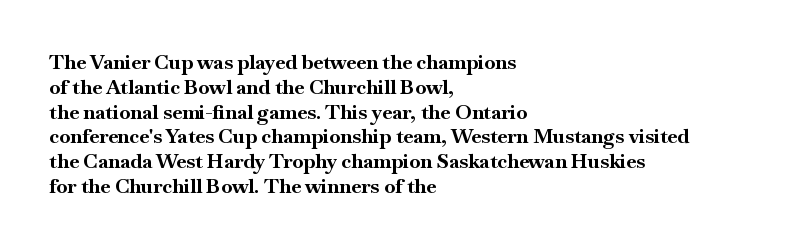
{"italic": "no", "bold": "yes", "underline": "no", "align": "left", "line_spacing_ratio": 1.24, "letter_spacing": "normal", "letter_spacing_em": 0.0, "glyph_px": 20}
